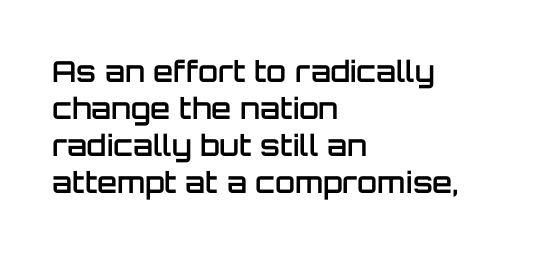
{"serif": "no", "italic": "no", "bold": "semi", "weight": "semibold", "width": "normal", "stroke_contrast": "low", "x_height": "large", "monospaced": "no", "underline": "no", "align": "left", "line_spacing": "normal", "line_spacing_ratio": 1.28, "letter_spacing": "normal", "letter_spacing_em": 0.0, "glyph_px": 29}
